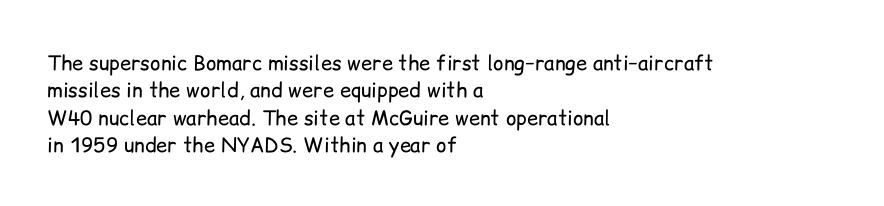
Q: Is the text bold? A: No.
Q: Is the text italic (slanted)? A: No, it is upright.
Q: Is the text underlined? A: No.
Q: How is the paragraph aligned? A: Left-aligned.
Q: Is the spacing between letters normal or unusually wide? A: Normal.
Q: Is the spacing between lines tight, normal or loose? A: Normal.
